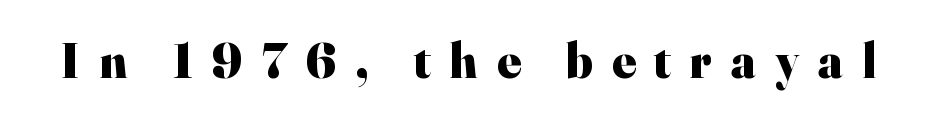
Q: Is the text bold? A: Yes.
Q: Is the text italic (slanted)? A: No, it is upright.
Q: Is the typeface a serif or a sans-serif typeface? A: Serif.
Q: Is the text underlined? A: No.
Q: Is the spacing between letters normal or unusually wide? A: Unusually wide.
Q: Width (condensed, normal, or wide)? A: Normal.
Q: Stroke contrast? A: High.
Q: x-height? A: Small.
Q: Monospaced? A: No.
